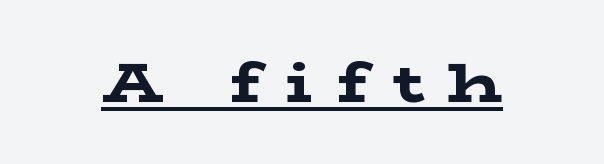
The image shows 56 px bold, wide serif type, upright; set unusually wide letter spacing (+0.4 em), underlined; low stroke contrast and a medium x-height.
